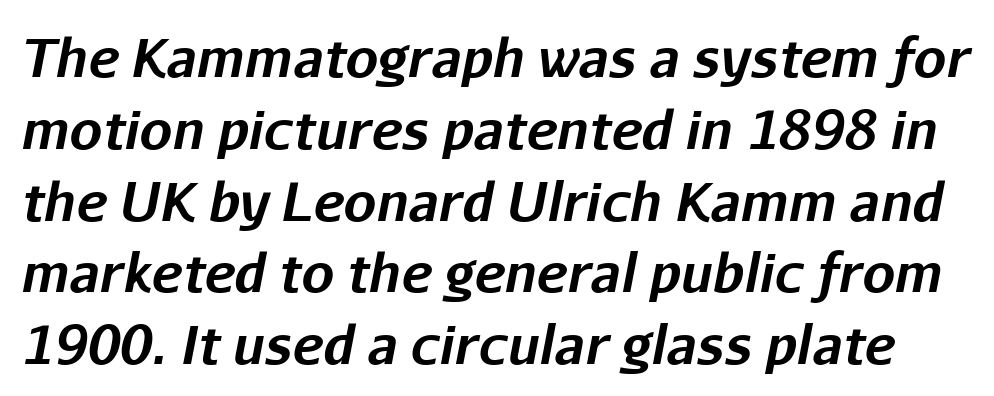
These lines are rendered in a variable-pitch font. If you drew a line through each stem, it would be angled. Decoration check: the copy has no underline. Typesetter's note: full bold, strokes at maximum text heaviness. Normally led — the rows are evenly, conventionally spaced. The tracking reads as untouched default to a designer's eye.
